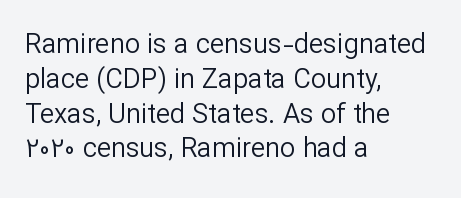
This sample keeps an unexceptional amount of space between lines. Characters remain perfectly vertical along every line. The gap between lines stays unmarked. Is this a heavy cut? Hardly; it is regular or lighter.
